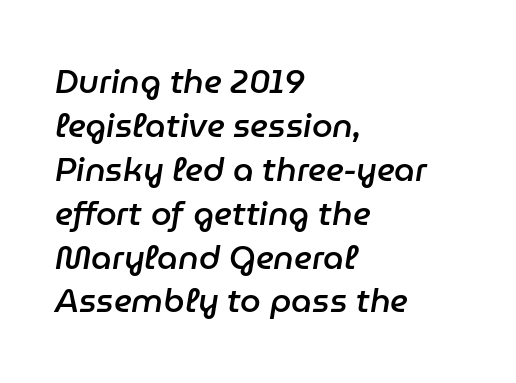
An italicized treatment has been applied to the whole sample. A classic flush-left, rag-right setting is used for this passage. Check under the words: just untouched page. Tracking here is standard; glyphs follow each other at the usual distance. The vertical gap from one line to the next is medium. The letters advance in unequal steps, a hallmark of proportional type.
